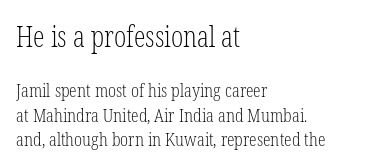
{"serif": "yes", "italic": "no", "bold": "no", "weight": "light", "width": "condensed", "stroke_contrast": "low", "x_height": "medium", "monospaced": "no", "underline": "no", "align": "left", "line_spacing": "normal", "line_spacing_ratio": 1.28, "letter_spacing": "normal", "letter_spacing_em": 0.0, "larger_block": "first", "size_ratio": 1.53, "glyph_px": 29}
